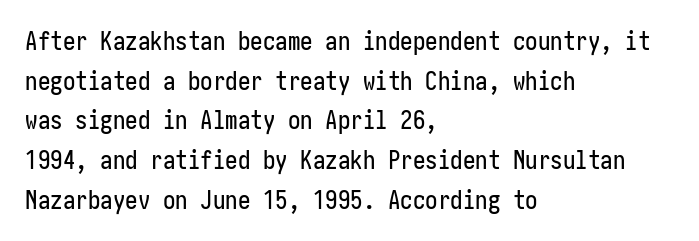
Words appear dense and cohesive because spacing is normal. Italic? Not at all — the glyphs are vertical. Horizontally, the lines are justified to the leading edge only. Leading matches the norm, producing a regular column. Each row of text sits above clean, open space.
